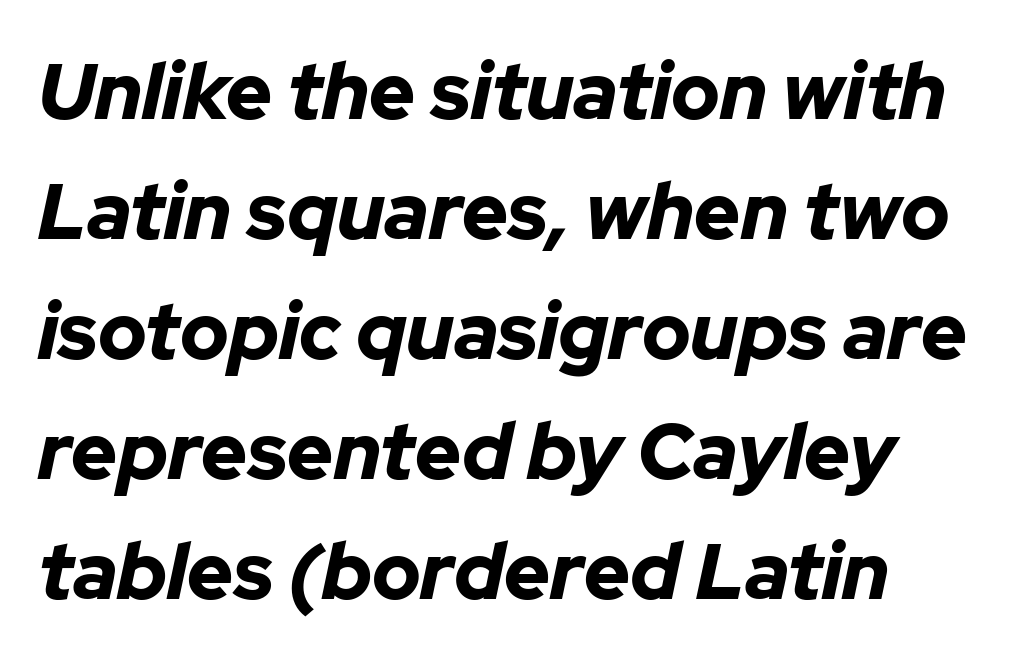
{"italic": "yes", "lean": "right", "slant_degrees": 12, "bold": "yes", "weight": "bold", "width": "normal", "stroke_contrast": "low", "x_height": "medium", "monospaced": "no", "underline": "no", "align": "left", "line_spacing": "normal", "line_spacing_ratio": 1.52, "letter_spacing": "normal", "letter_spacing_em": 0.0, "glyph_px": 79}
